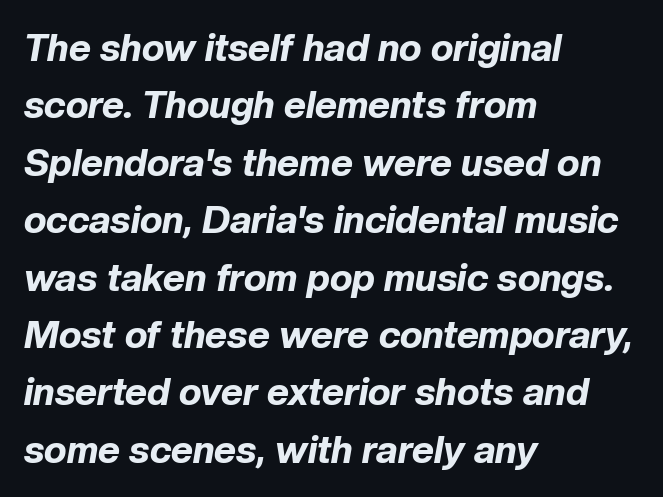
{"italic": "yes", "lean": "right", "slant_degrees": 10, "bold": "yes", "weight": "bold", "width": "normal", "stroke_contrast": "low", "x_height": "medium", "monospaced": "no", "underline": "no", "align": "left", "line_spacing": "normal", "line_spacing_ratio": 1.51, "letter_spacing": "normal", "letter_spacing_em": 0.0, "glyph_px": 38}
